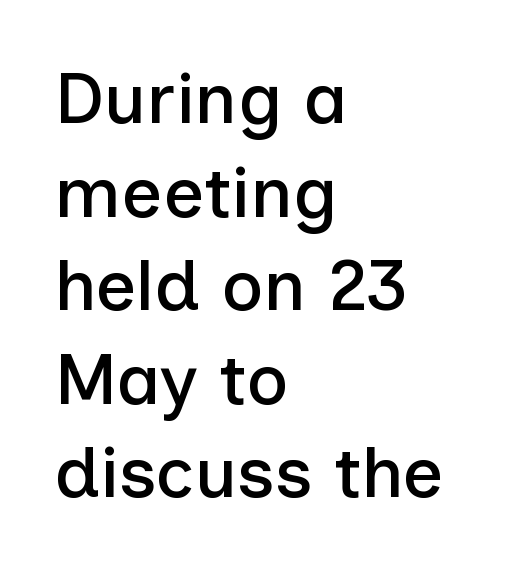
Q: Is the text italic (slanted)? A: No, it is upright.
Q: Is the typeface a serif or a sans-serif typeface? A: Sans-serif.
Q: Is the text underlined? A: No.
Q: How is the paragraph aligned? A: Left-aligned.
Q: Is the spacing between letters normal or unusually wide? A: Normal.
Q: Is the spacing between lines tight, normal or loose? A: Normal.
Q: Width (condensed, normal, or wide)? A: Normal.
Q: Stroke contrast? A: Low.
Q: x-height? A: Medium.
Q: Monospaced? A: No.
